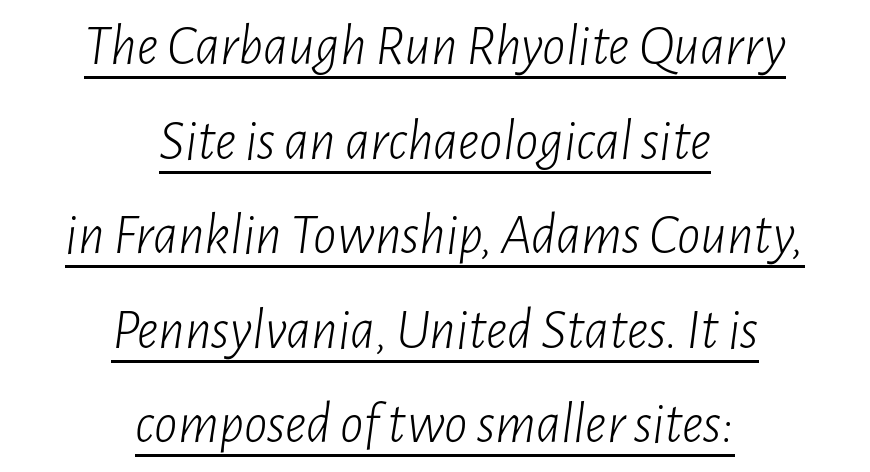
{"italic": "yes", "lean": "right", "slant_degrees": 7, "bold": "no", "weight": "light", "width": "condensed", "stroke_contrast": "low", "x_height": "medium", "monospaced": "no", "underline": "yes", "align": "center", "line_spacing": "normal", "line_spacing_ratio": 1.63, "letter_spacing": "normal", "letter_spacing_em": 0.0, "glyph_px": 58}
